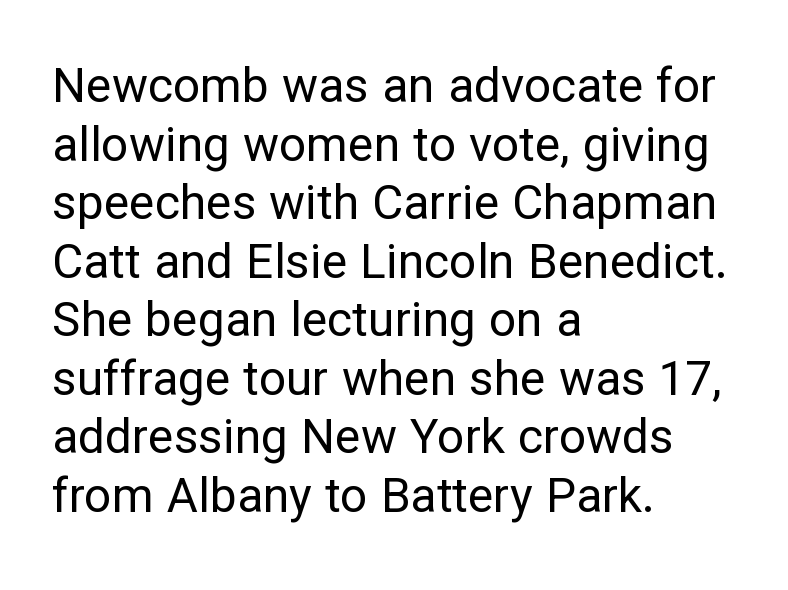
Q: Is the text bold? A: No.
Q: Is the text italic (slanted)? A: No, it is upright.
Q: Is the typeface a serif or a sans-serif typeface? A: Sans-serif.
Q: Is the text underlined? A: No.
Q: How is the paragraph aligned? A: Left-aligned.
Q: Is the spacing between letters normal or unusually wide? A: Normal.
Q: Width (condensed, normal, or wide)? A: Normal.
Q: Stroke contrast? A: Low.
Q: x-height? A: Medium.
Q: Monospaced? A: No.
